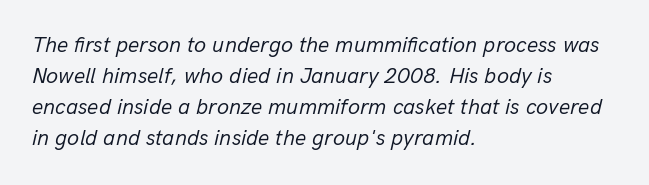
Q: Is the text bold? A: No.
Q: Is the text italic (slanted)? A: Yes, it leans right by about 13 degrees.
Q: Is the text underlined? A: No.
Q: How is the paragraph aligned? A: Left-aligned.
Q: Is the spacing between letters normal or unusually wide? A: Normal.
Q: Is the spacing between lines tight, normal or loose? A: Normal.
